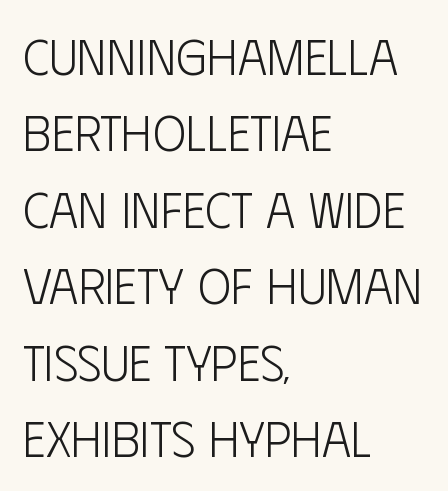
Q: Is the text bold? A: No.
Q: Is the text italic (slanted)? A: No, it is upright.
Q: Is the typeface a serif or a sans-serif typeface? A: Sans-serif.
Q: Is the text underlined? A: No.
Q: How is the paragraph aligned? A: Left-aligned.
Q: Is the spacing between letters normal or unusually wide? A: Normal.
Q: Is the spacing between lines tight, normal or loose? A: Normal.
Q: Width (condensed, normal, or wide)? A: Condensed.
Q: Stroke contrast? A: Low.
Q: x-height? A: Large.
Q: Monospaced? A: No.
